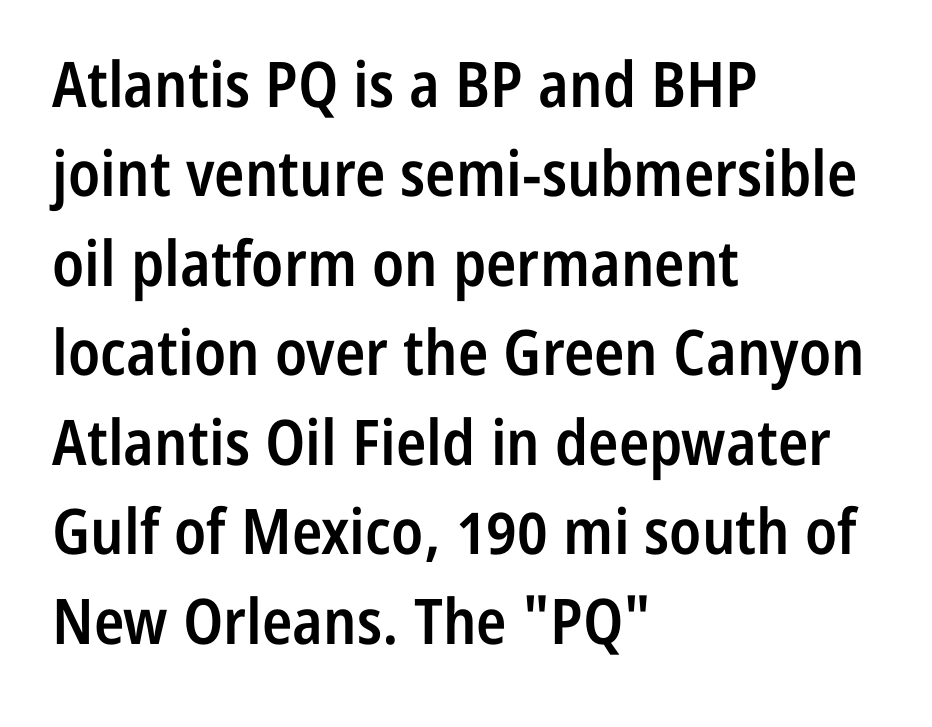
The image shows 63 px semibold, condensed sans-serif type, upright; set left-aligned, normal line spacing (1.42x), normal letter spacing, not underlined; low stroke contrast and a medium x-height.
